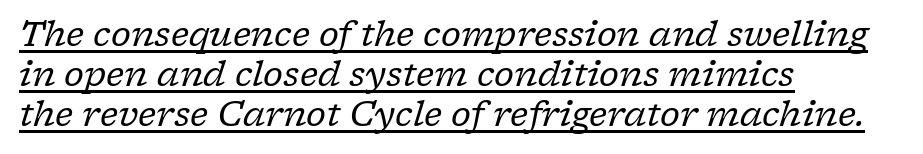
Q: Is the text bold? A: No.
Q: Is the text italic (slanted)? A: Yes, it leans right by about 17 degrees.
Q: Is the typeface a serif or a sans-serif typeface? A: Serif.
Q: Is the text underlined? A: Yes.
Q: How is the paragraph aligned? A: Left-aligned.
Q: Is the spacing between letters normal or unusually wide? A: Normal.
Q: Width (condensed, normal, or wide)? A: Normal.
Q: Stroke contrast? A: Low.
Q: x-height? A: Medium.
Q: Monospaced? A: No.
